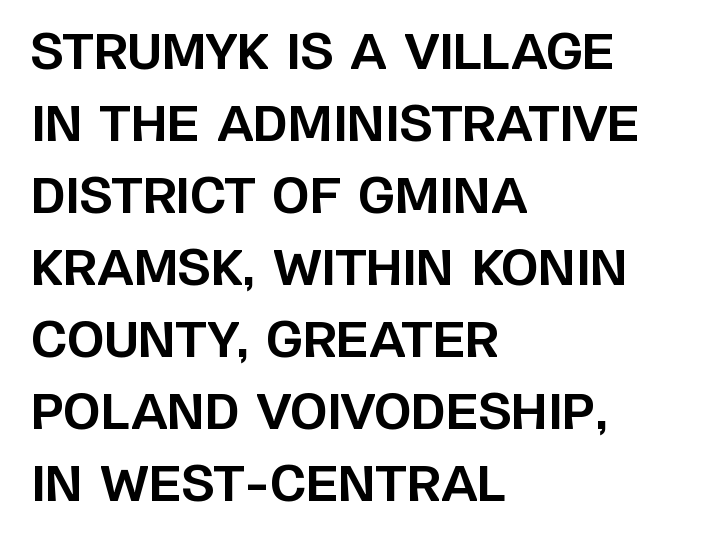
Font category for this specimen: sans-serif. Bold? Absolutely — the strokes are thick and heavy. The type sits square on the baseline with zero lean. The letters advance in unequal steps, a hallmark of proportional type. This block has exactly the height ordinary leading produces.
